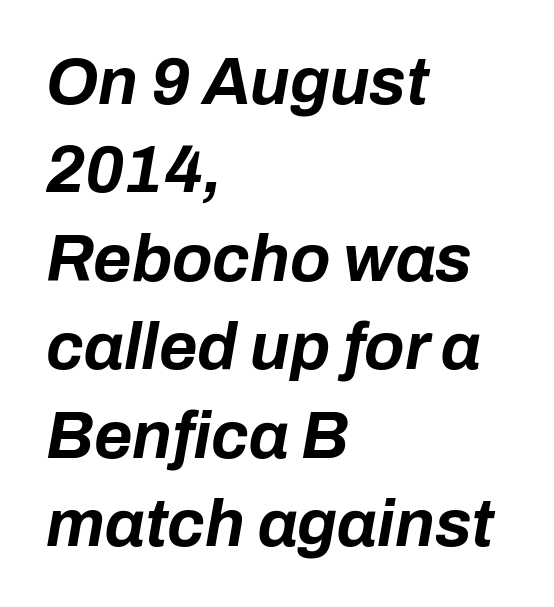
Compared with a centered layout, this one pins lines to the left instead. These lines are rendered in a variable-pitch font. The space directly below the letters is spotless. What's the leading like? Ordinary, nothing unusual. The rendering uses a bold face; every stroke is thick and dark. The axis of the letterforms is tilted away from vertical.
